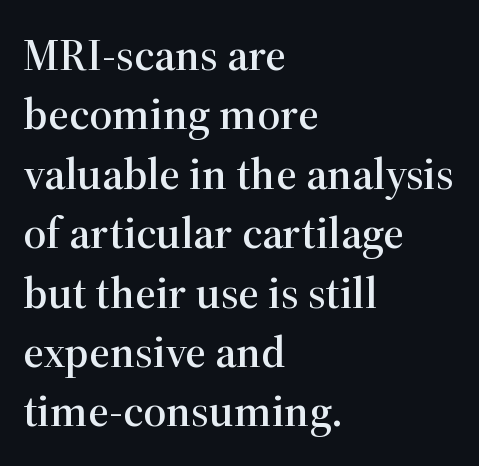
{"serif": "yes", "italic": "no", "width": "normal", "stroke_contrast": "high", "x_height": "medium", "monospaced": "no", "underline": "no", "align": "left", "line_spacing": "normal", "line_spacing_ratio": 1.32, "letter_spacing": "normal", "letter_spacing_em": 0.0, "glyph_px": 45}
